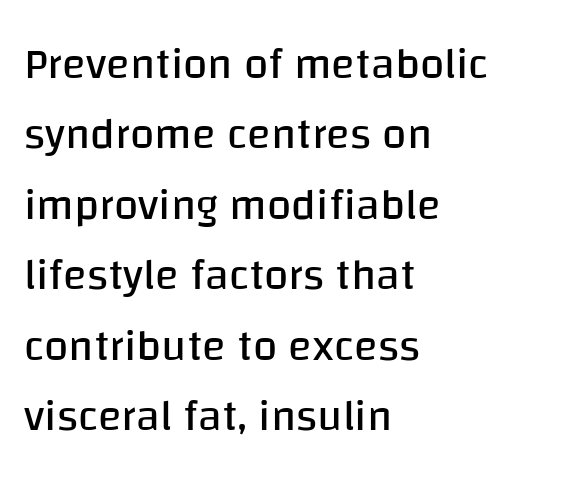
Quick note: interline space is typical. This sample has the flowing, uneven cadence of proportional lettering. You could call the tracking neutral — neither tight nor loose. If you drew a ruler down the left edge, every line would touch it. The space directly below the letters is spotless. Stem width sits at or under what a default text font uses.
